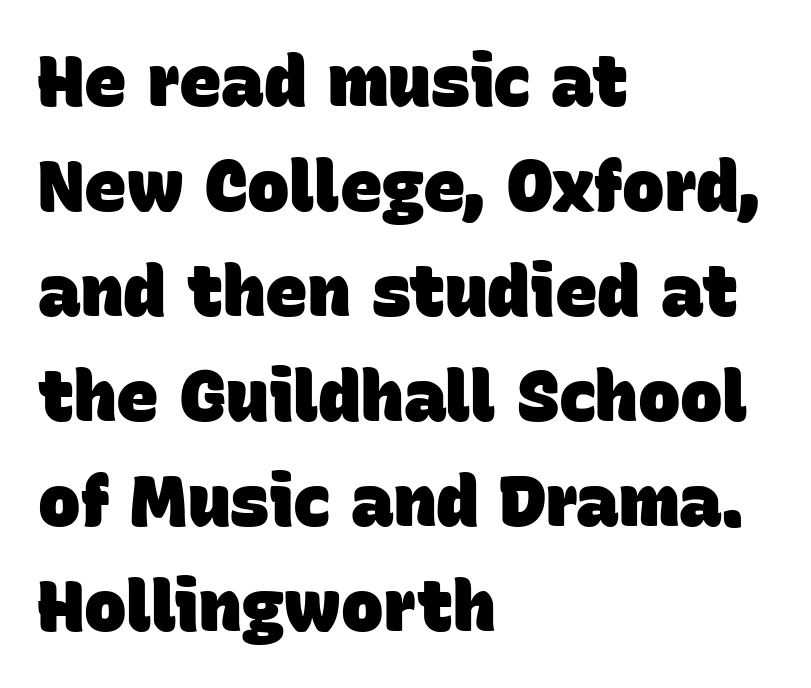
Q: Is the text bold? A: Yes.
Q: Is the typeface a serif or a sans-serif typeface? A: Sans-serif.
Q: Is the text underlined? A: No.
Q: How is the paragraph aligned? A: Left-aligned.
Q: Is the spacing between letters normal or unusually wide? A: Normal.
Q: Is the spacing between lines tight, normal or loose? A: Normal.
Q: Width (condensed, normal, or wide)? A: Normal.
Q: Stroke contrast? A: Low.
Q: x-height? A: Large.
Q: Monospaced? A: No.
